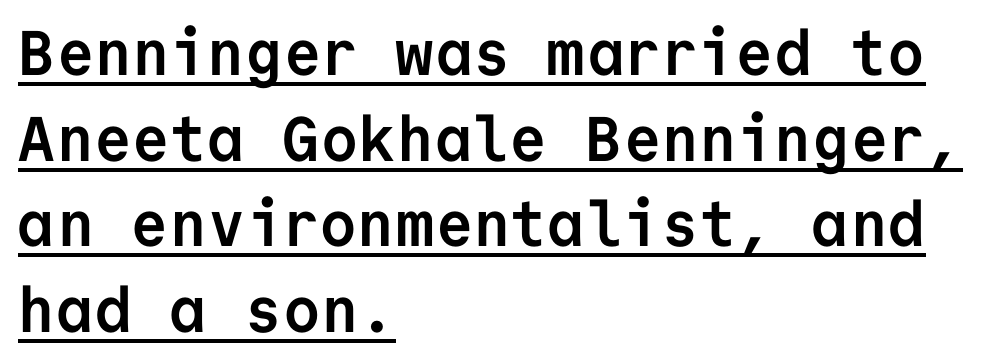
Q: Is the text bold? A: Yes.
Q: Is the text italic (slanted)? A: No, it is upright.
Q: Is the typeface a serif or a sans-serif typeface? A: Sans-serif.
Q: Is the text underlined? A: Yes.
Q: How is the paragraph aligned? A: Left-aligned.
Q: Is the spacing between letters normal or unusually wide? A: Normal.
Q: Is the spacing between lines tight, normal or loose? A: Normal.
Q: Width (condensed, normal, or wide)? A: Normal.
Q: Stroke contrast? A: Low.
Q: x-height? A: Medium.
Q: Monospaced? A: Yes.
